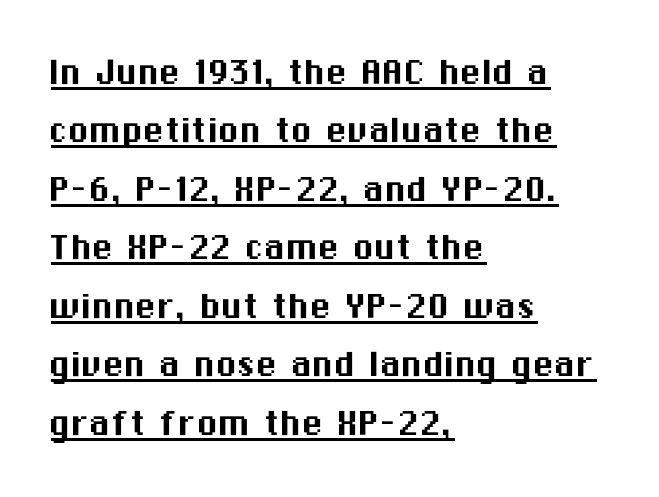
{"serif": "no", "italic": "no", "width": "normal", "stroke_contrast": "medium", "x_height": "medium", "monospaced": "no", "underline": "yes", "align": "left", "line_spacing": "normal", "line_spacing_ratio": 1.36, "letter_spacing": "normal", "letter_spacing_em": 0.0, "glyph_px": 43}
